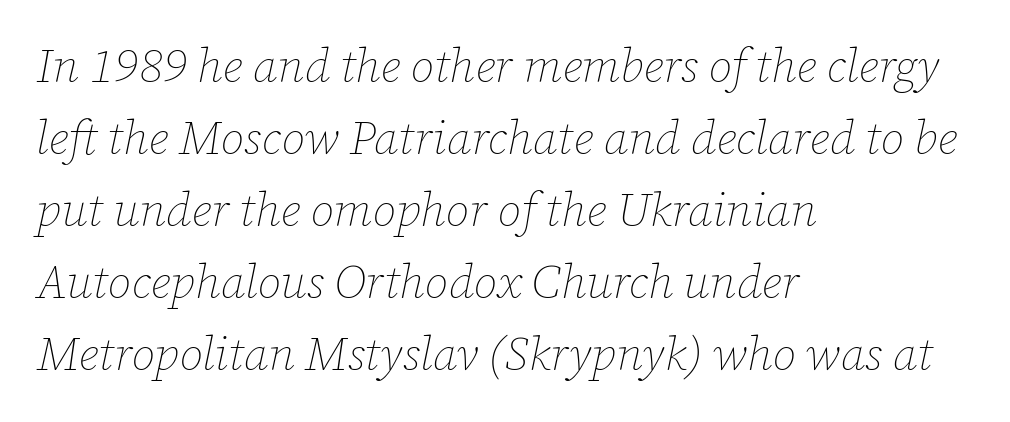
Q: Is the text bold? A: No.
Q: Is the text italic (slanted)? A: Yes, it leans right by about 12 degrees.
Q: Is the text underlined? A: No.
Q: How is the paragraph aligned? A: Left-aligned.
Q: Is the spacing between letters normal or unusually wide? A: Normal.
Q: Is the spacing between lines tight, normal or loose? A: Normal.
Q: Width (condensed, normal, or wide)? A: Normal.
Q: Stroke contrast? A: Low.
Q: x-height? A: Medium.
Q: Monospaced? A: No.
